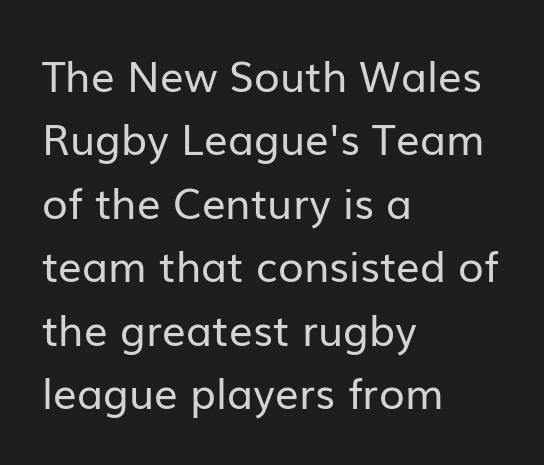
Do the characters align in a grid? No, the font is proportional. This reads as an unemphasized weight, regular at the heaviest. Reading down the block, your eye returns to a fixed left position each line. Characters remain perfectly vertical along every line.
